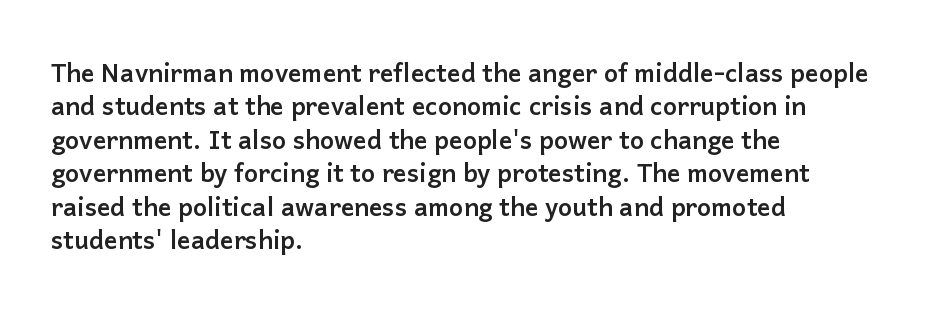
Q: Is the text bold? A: Yes.
Q: Is the text italic (slanted)? A: No, it is upright.
Q: Is the text underlined? A: No.
Q: How is the paragraph aligned? A: Left-aligned.
Q: Is the spacing between letters normal or unusually wide? A: Normal.
Q: Is the spacing between lines tight, normal or loose? A: Normal.
